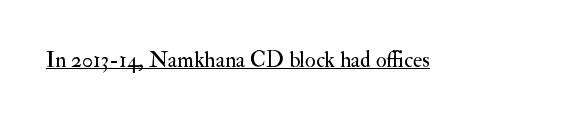
Does a line run under the words? Yes, clearly. Each word holds together tightly as a unit, with standard inter-letter gaps. When letters stand straight like this, we call the style roman or upright. Compared with a typical body face, this is equally light or lighter still.
